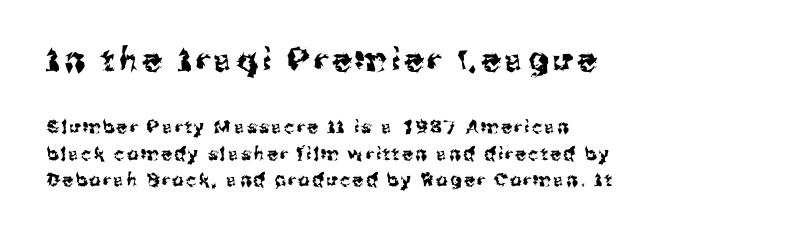
{"serif": "no", "italic": "no", "width": "normal", "stroke_contrast": "medium", "x_height": "medium", "monospaced": "no", "underline": "no", "align": "left", "line_spacing": "normal", "line_spacing_ratio": 1.46, "larger_block": "first", "size_ratio": 1.78, "glyph_px": 32}
